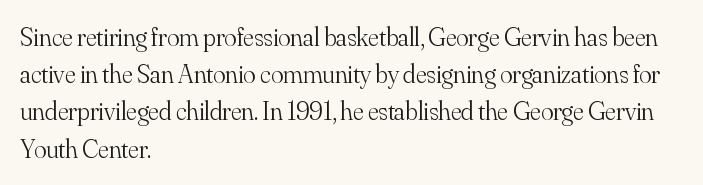
Q: Is the text bold? A: No.
Q: Is the text italic (slanted)? A: No, it is upright.
Q: Is the text underlined? A: No.
Q: How is the paragraph aligned? A: Left-aligned.
Q: Is the spacing between letters normal or unusually wide? A: Normal.
Q: Is the spacing between lines tight, normal or loose? A: Normal.
